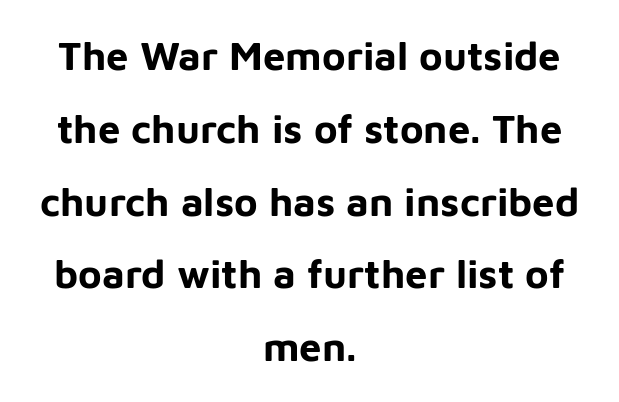
The image shows 40 px bold sans-serif type, upright; set centered, line spacing 1.82x, normal letter spacing, not underlined; low stroke contrast and a medium x-height.
